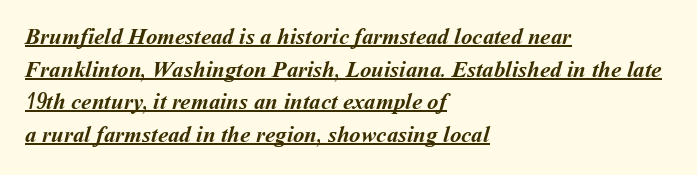
{"bold": "yes", "underline": "yes", "align": "left", "line_spacing": "normal", "line_spacing_ratio": 1.42, "letter_spacing": "normal", "letter_spacing_em": 0.0, "glyph_px": 23}
